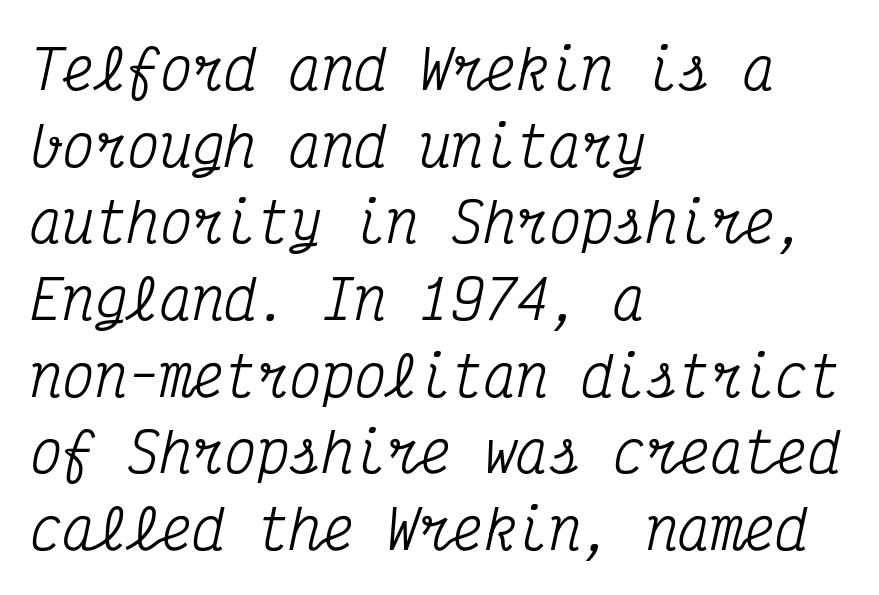
{"serif": "yes", "italic": "yes", "lean": "right", "slant_degrees": 12, "width": "condensed", "stroke_contrast": "medium", "x_height": "medium", "monospaced": "yes", "underline": "no", "align": "left", "line_spacing": "normal", "line_spacing_ratio": 1.42, "letter_spacing": "normal", "letter_spacing_em": 0.0, "glyph_px": 54}
